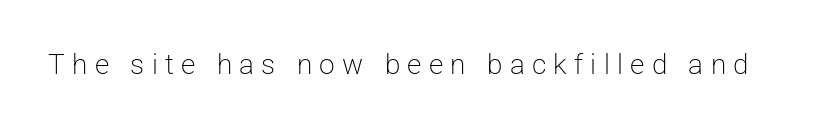
Q: Is the text bold? A: No.
Q: Is the text italic (slanted)? A: No, it is upright.
Q: Is the typeface a serif or a sans-serif typeface? A: Sans-serif.
Q: Is the text underlined? A: No.
Q: Is the spacing between letters normal or unusually wide? A: Unusually wide.
Q: Width (condensed, normal, or wide)? A: Normal.
Q: Stroke contrast? A: Low.
Q: x-height? A: Medium.
Q: Monospaced? A: No.
